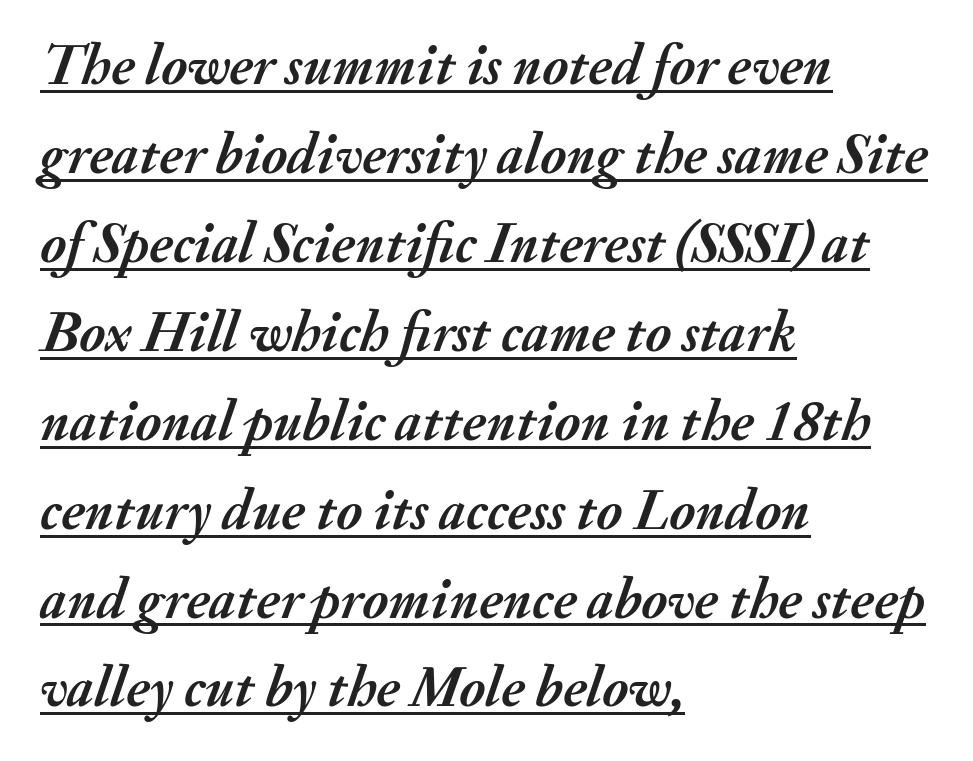
{"italic": "yes", "lean": "right", "slant_degrees": 20, "bold": "yes", "weight": "semibold", "width": "normal", "stroke_contrast": "medium", "x_height": "small", "monospaced": "no", "underline": "yes", "align": "left", "line_spacing": "normal", "line_spacing_ratio": 1.56, "letter_spacing": "normal", "letter_spacing_em": 0.0, "glyph_px": 57}
